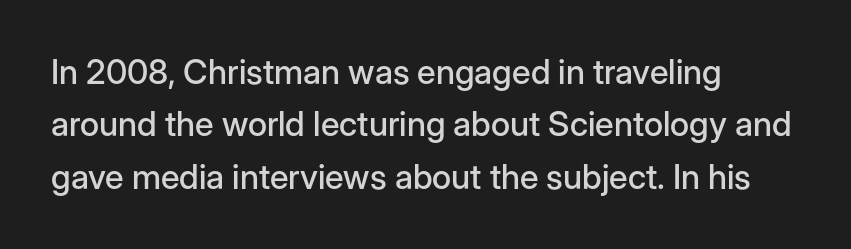
Note the varied advance widths — an 'i' is clearly narrower than an 'm'. Notice how the stems are strictly vertical — no italics here. Descender tails drop into unmarked territory. The designer left line spacing at the default. What stands out about the letter spacing? Nothing — it is the standard amount. Typeset ragged right — the left edge is the straight one.
